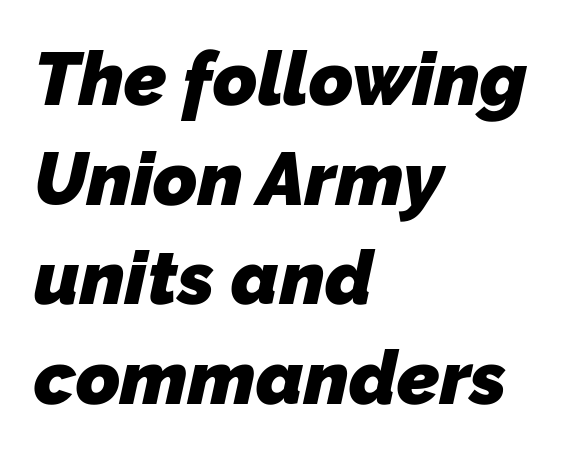
Q: Is the text bold? A: Yes.
Q: Is the typeface a serif or a sans-serif typeface? A: Sans-serif.
Q: Is the text underlined? A: No.
Q: How is the paragraph aligned? A: Left-aligned.
Q: Is the spacing between letters normal or unusually wide? A: Normal.
Q: Is the spacing between lines tight, normal or loose? A: Normal.
Q: Width (condensed, normal, or wide)? A: Normal.
Q: Stroke contrast? A: Low.
Q: x-height? A: Medium.
Q: Monospaced? A: No.
